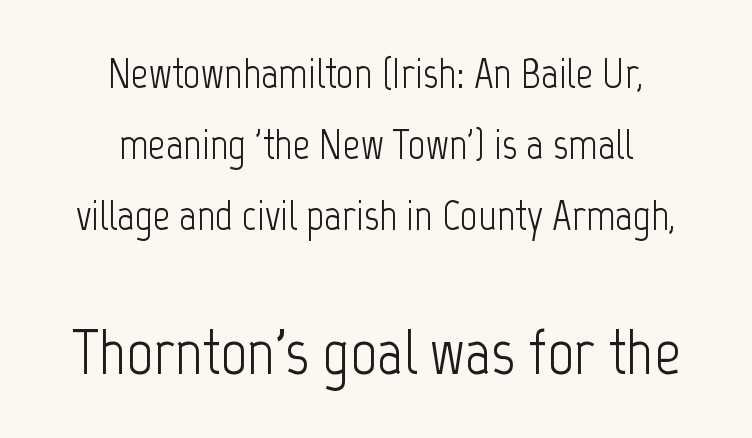
Think standard paragraph weight, or any step lighter than that. Descenders hang freely into open space. The lines are quadded center. The face used here is proportionally spaced, like ordinary book or web type. No feet cap the strokes, marking this as sans-serif type. Standard letterfit; no display-style spreading of the glyphs.
